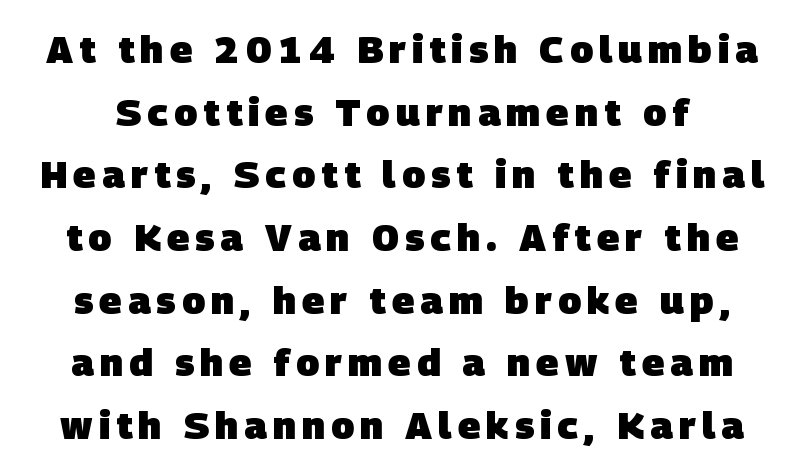
Q: Is the text bold? A: Yes.
Q: Is the typeface a serif or a sans-serif typeface? A: Sans-serif.
Q: Is the text underlined? A: No.
Q: Is the spacing between lines tight, normal or loose? A: Normal.
Q: Width (condensed, normal, or wide)? A: Normal.
Q: Stroke contrast? A: Low.
Q: x-height? A: Large.
Q: Monospaced? A: No.
